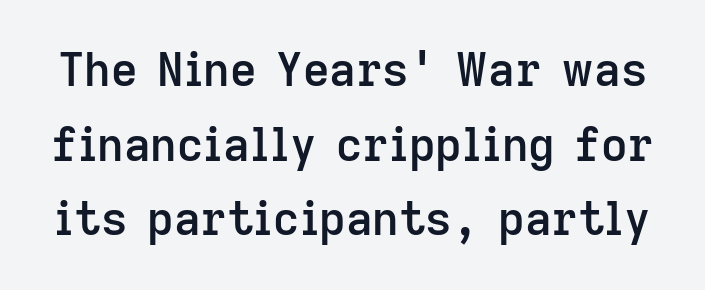
The image shows 46 px semibold sans-serif type, upright; set normal line spacing (1.62x), normal letter spacing, not underlined; low stroke contrast and a medium x-height.
